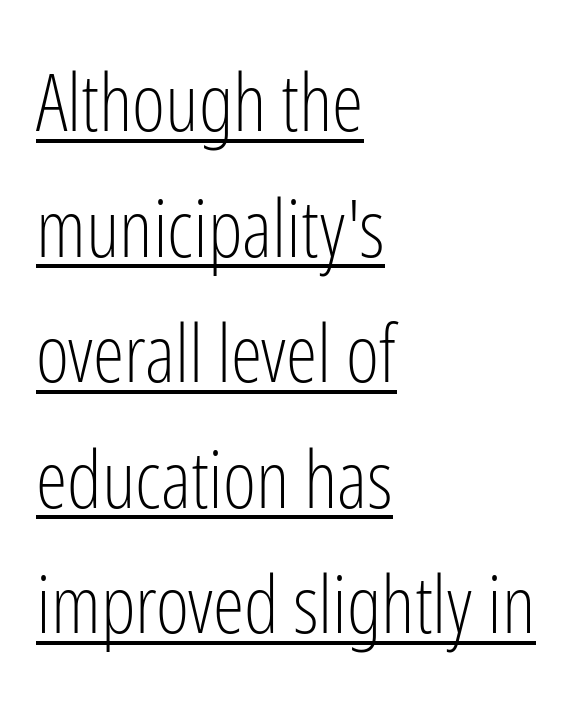
{"serif": "no", "italic": "no", "bold": "no", "weight": "light", "width": "condensed", "stroke_contrast": "low", "x_height": "medium", "monospaced": "no", "underline": "yes", "align": "left", "line_spacing": "normal", "line_spacing_ratio": 1.57, "letter_spacing": "normal", "letter_spacing_em": 0.0, "glyph_px": 80}
